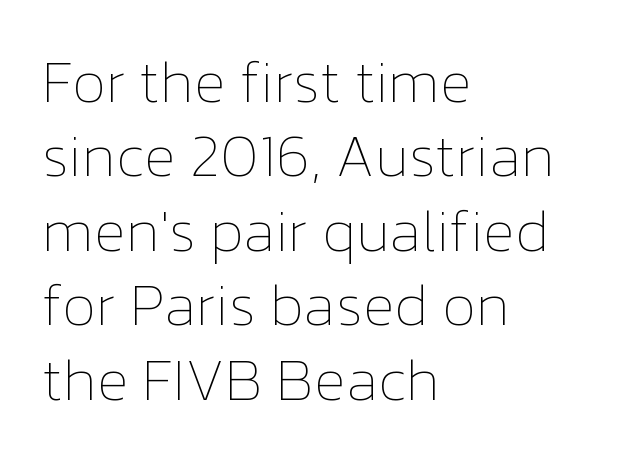
Underlining? Definitely not there. No chunkiness to these letters — they're not bold. Characters remain perfectly vertical along every line. Looks like regular typesetting: each glyph gets only the width it needs.
